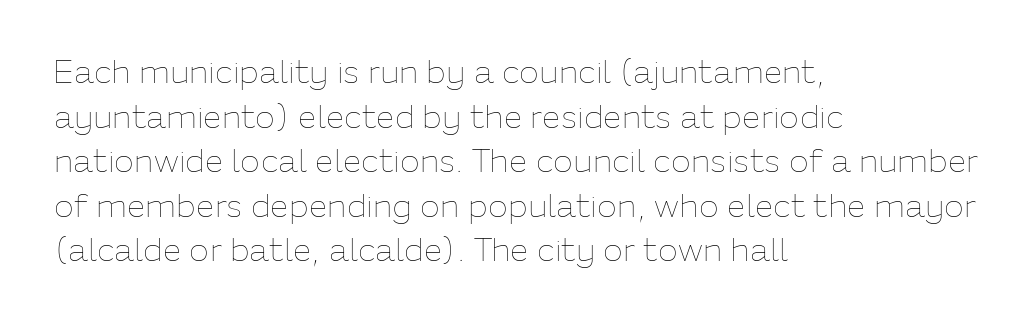
The image shows 33 px thin type, upright; set left-aligned, normal line spacing (1.35x), normal letter spacing, not underlined; low stroke contrast and a medium x-height.
